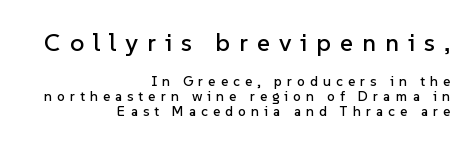
The image shows 25 px text type, upright; set right-aligned, tight line spacing (1.05x), unusually wide letter spacing (+0.36 em), not underlined; the first (top) block is 1.79x larger.
